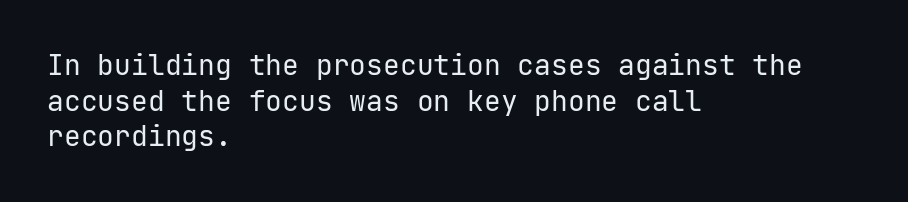
The image shows 28 px regular-weight sans-serif type, upright, monospaced; set left-aligned, normal line spacing (1.27x), normal letter spacing, not underlined; low stroke contrast and a medium x-height.
